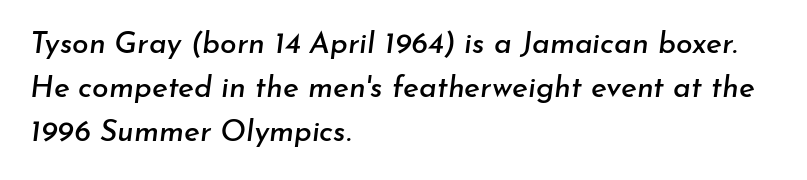
The tracking reads as untouched default to a designer's eye. The words here are not underlined. The passage shown is typed in a proportional face where columns would drift. In CSS terms this would be text-align: left. A typesetter would call this leading conventional body-copy spacing.
